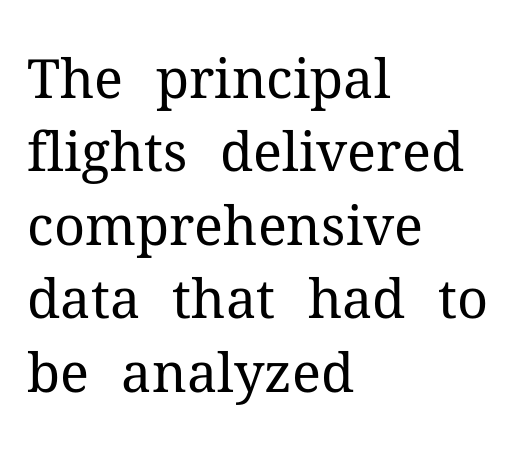
The image shows 54 px regular-weight serif type, upright; set left-aligned, normal line spacing (1.36x), normal letter spacing, not underlined; medium stroke contrast and a medium x-height.
